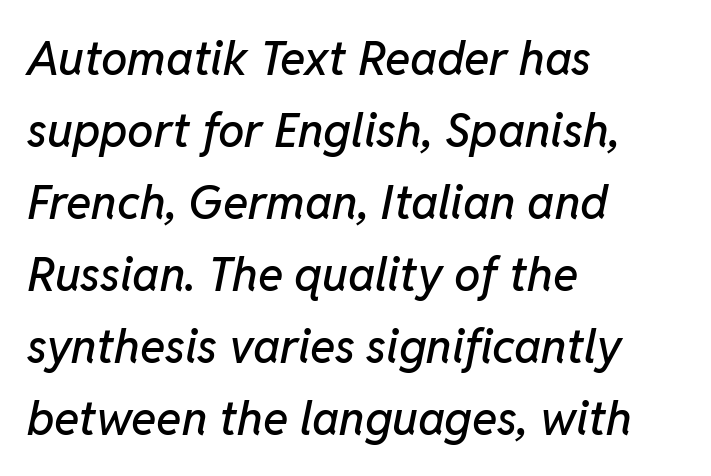
Q: Is the text italic (slanted)? A: Yes, it leans right by about 11 degrees.
Q: Is the text underlined? A: No.
Q: How is the paragraph aligned? A: Left-aligned.
Q: Is the spacing between letters normal or unusually wide? A: Normal.
Q: Is the spacing between lines tight, normal or loose? A: Normal.
Q: Width (condensed, normal, or wide)? A: Normal.
Q: Stroke contrast? A: Low.
Q: x-height? A: Medium.
Q: Monospaced? A: No.
